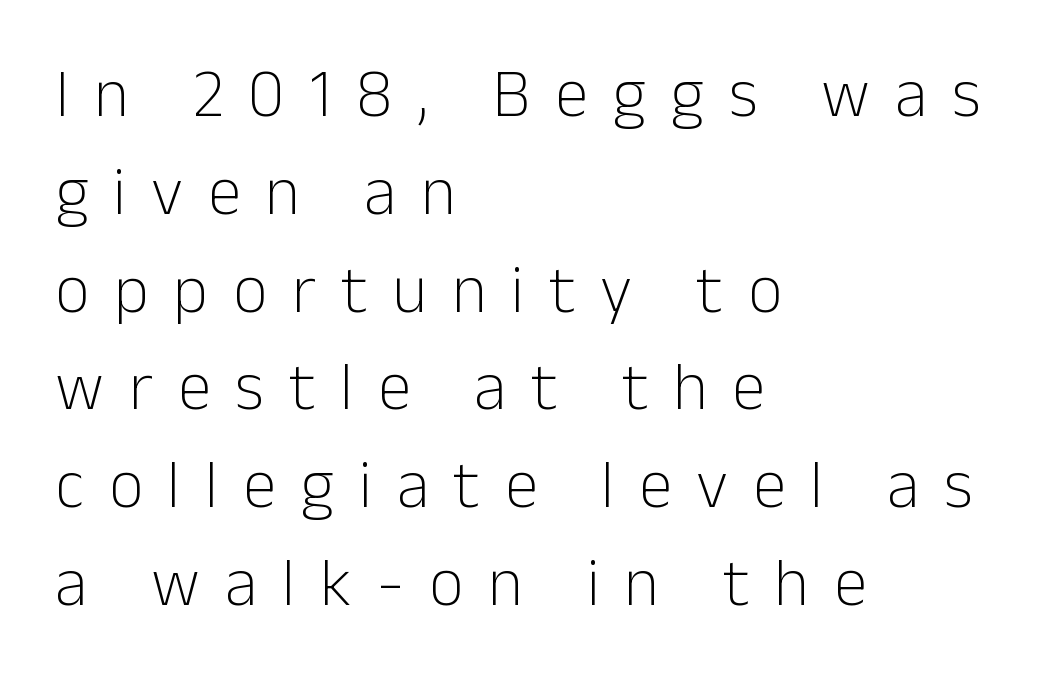
Q: Is the text bold? A: No.
Q: Is the text italic (slanted)? A: No, it is upright.
Q: Is the typeface a serif or a sans-serif typeface? A: Sans-serif.
Q: Is the text underlined? A: No.
Q: How is the paragraph aligned? A: Left-aligned.
Q: Is the spacing between letters normal or unusually wide? A: Unusually wide.
Q: Is the spacing between lines tight, normal or loose? A: Normal.
Q: Width (condensed, normal, or wide)? A: Normal.
Q: Stroke contrast? A: Low.
Q: x-height? A: Medium.
Q: Monospaced? A: No.
